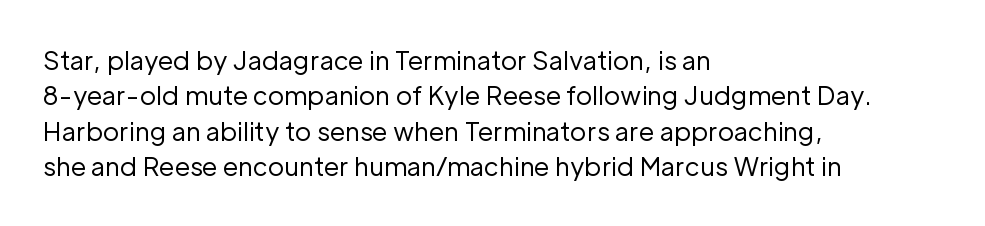
{"italic": "no", "bold": "no", "underline": "no", "align": "left", "line_spacing": "normal", "line_spacing_ratio": 1.42, "letter_spacing": "normal", "letter_spacing_em": 0.0, "glyph_px": 25}
